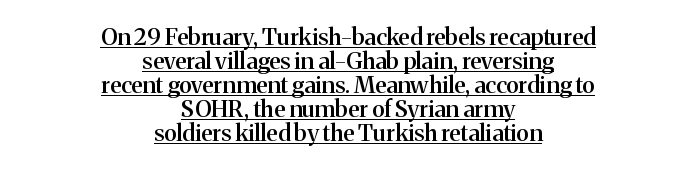
The image shows 23 px text type, upright; set centered, tight line spacing (1.04x), normal letter spacing, underlined.
